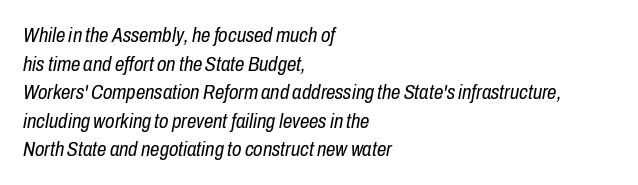
These lines sit exactly where default settings would place them. If you drew a line through each stem, it would be angled. The horizontal fit of the characters is conventional and even. A student would call this left alignment; a typographer would say flush left, rag right. Quick note: underline off.
